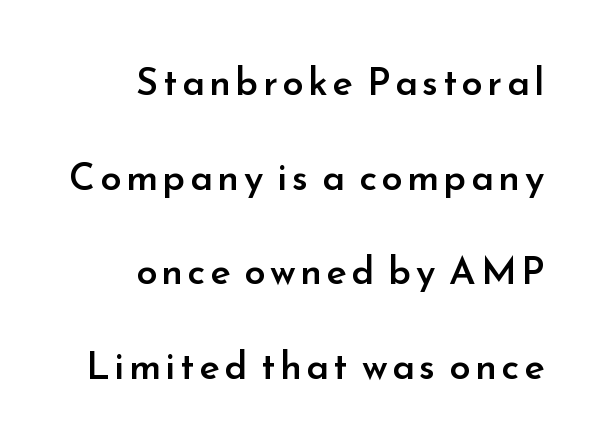
{"serif": "no", "italic": "no", "bold": "semi", "weight": "semibold", "width": "normal", "stroke_contrast": "low", "x_height": "small", "monospaced": "no", "underline": "no", "align": "right", "line_spacing": "loose", "line_spacing_ratio": 2.49, "glyph_px": 38}
